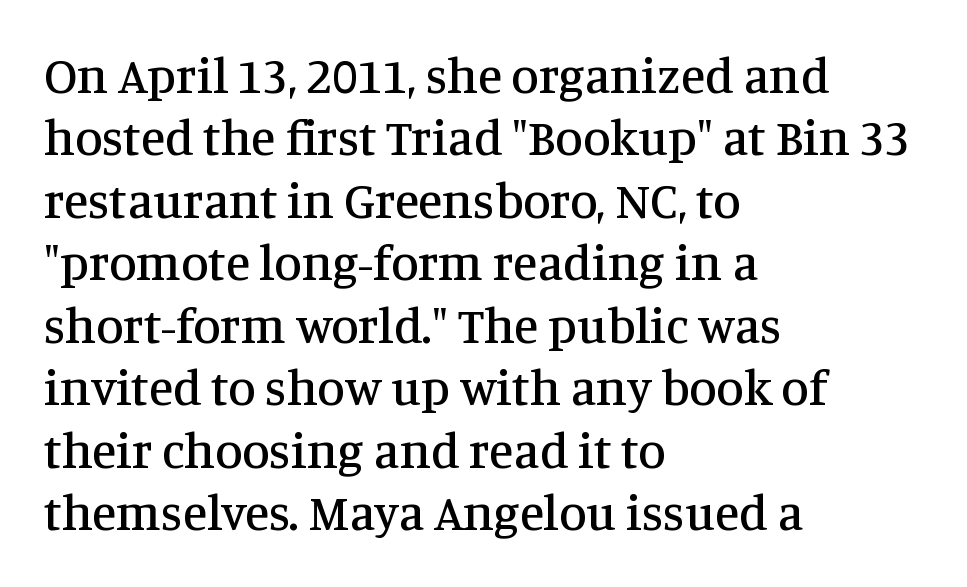
Q: Is the text italic (slanted)? A: No, it is upright.
Q: Is the typeface a serif or a sans-serif typeface? A: Serif.
Q: Is the text underlined? A: No.
Q: How is the paragraph aligned? A: Left-aligned.
Q: Is the spacing between letters normal or unusually wide? A: Normal.
Q: Is the spacing between lines tight, normal or loose? A: Normal.
Q: Width (condensed, normal, or wide)? A: Normal.
Q: Stroke contrast? A: Medium.
Q: x-height? A: Large.
Q: Monospaced? A: No.
